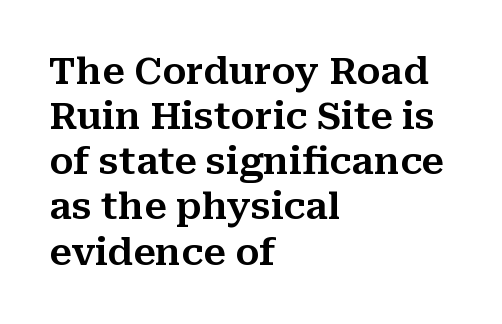
{"serif": "yes", "italic": "no", "width": "normal", "stroke_contrast": "medium", "x_height": "medium", "monospaced": "no", "underline": "no", "align": "left", "line_spacing_ratio": 1.22, "letter_spacing": "normal", "letter_spacing_em": 0.0, "glyph_px": 37}
